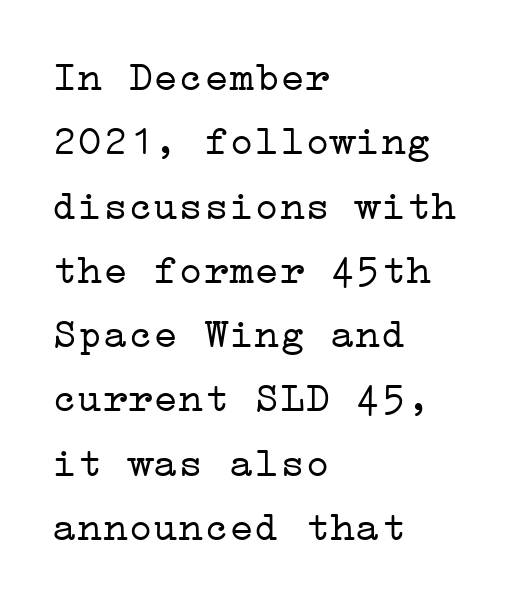
{"serif": "yes", "italic": "no", "bold": "no", "weight": "light", "width": "wide", "stroke_contrast": "low", "x_height": "medium", "underline": "no", "align": "left", "line_spacing": "normal", "line_spacing_ratio": 1.53, "letter_spacing": "normal", "letter_spacing_em": 0.0, "glyph_px": 42}
